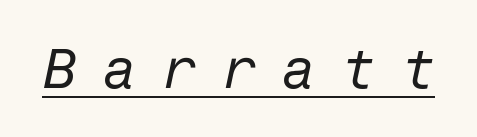
Quick note: italic. A continuous stroke trails under the words, as in a hyperlink. The weight would be labelled regular, book, light, or lighter still. The face used here is rendered with a markedly widened letterfit.
